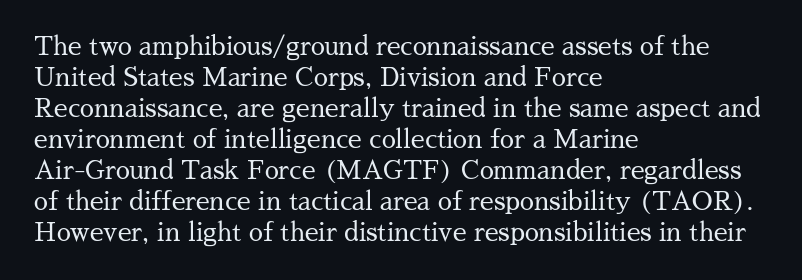
A light-to-regular cut is what we see here. Clear beneath every line of the passage. Vertical strokes here are truly vertical. The passage shown has conventional tracking throughout. Leftover space on each line is placed entirely after the last word.
